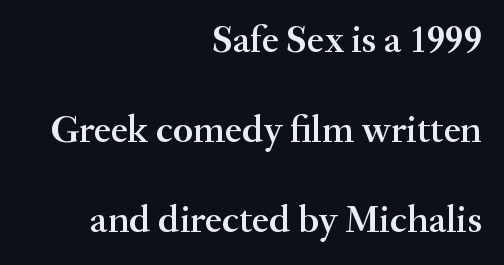
Q: Is the text bold? A: Semi-bold.
Q: Is the text italic (slanted)? A: No, it is upright.
Q: Is the typeface a serif or a sans-serif typeface? A: Serif.
Q: Is the text underlined? A: No.
Q: How is the paragraph aligned? A: Right-aligned.
Q: Is the spacing between letters normal or unusually wide? A: Normal.
Q: Is the spacing between lines tight, normal or loose? A: Loose.
Q: Width (condensed, normal, or wide)? A: Normal.
Q: Stroke contrast? A: Medium.
Q: x-height? A: Small.
Q: Monospaced? A: No.
